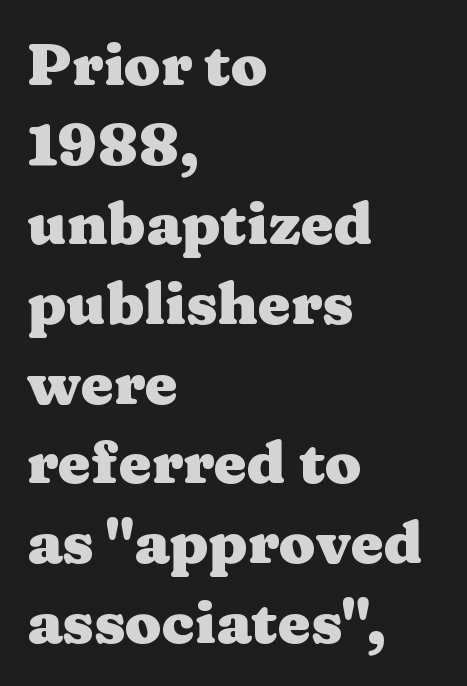
{"serif": "yes", "italic": "no", "bold": "yes", "weight": "heavy", "width": "wide", "stroke_contrast": "medium", "x_height": "medium", "monospaced": "no", "underline": "no", "align": "left", "line_spacing": "normal", "line_spacing_ratio": 1.35, "letter_spacing": "normal", "letter_spacing_em": 0.0, "glyph_px": 59}
